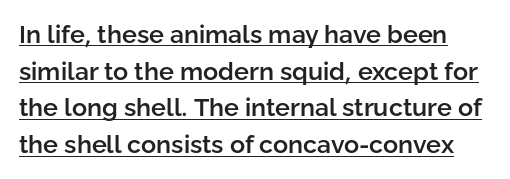
The image shows 25 px text type, upright; set normal line spacing (1.47x), normal letter spacing, underlined.
